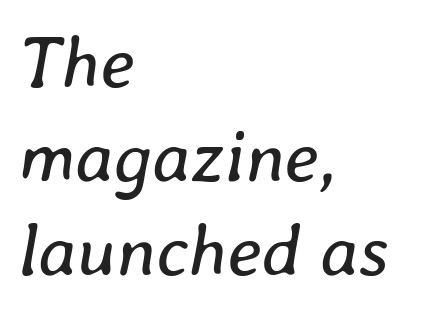
{"italic": "yes", "lean": "right", "slant_degrees": 8, "bold": "no", "weight": "regular", "width": "normal", "stroke_contrast": "low", "x_height": "medium", "monospaced": "no", "underline": "no", "align": "left", "line_spacing": "normal", "line_spacing_ratio": 1.29, "letter_spacing": "normal", "letter_spacing_em": 0.0, "glyph_px": 73}
